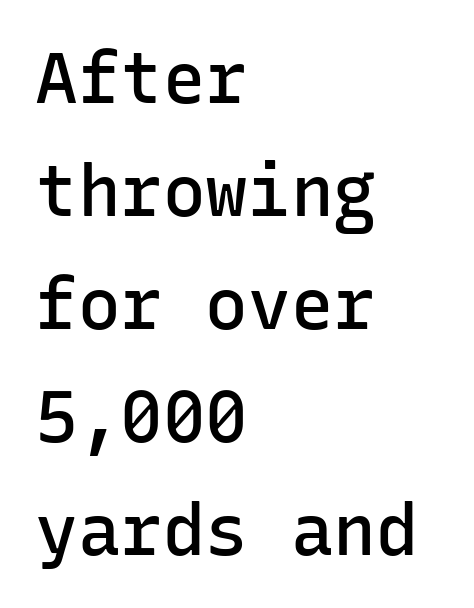
Q: Is the text bold? A: Semi-bold.
Q: Is the text italic (slanted)? A: No, it is upright.
Q: Is the typeface a serif or a sans-serif typeface? A: Sans-serif.
Q: Is the text underlined? A: No.
Q: How is the paragraph aligned? A: Left-aligned.
Q: Is the spacing between letters normal or unusually wide? A: Normal.
Q: Is the spacing between lines tight, normal or loose? A: Normal.
Q: Width (condensed, normal, or wide)? A: Normal.
Q: Stroke contrast? A: Low.
Q: x-height? A: Medium.
Q: Monospaced? A: Yes.
